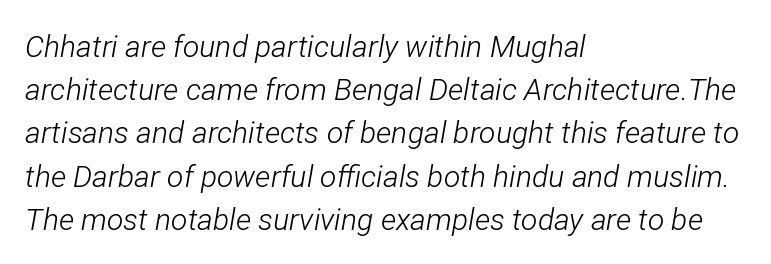
Q: Is the text bold? A: No.
Q: Is the text italic (slanted)? A: Yes, it leans right by about 12 degrees.
Q: Is the text underlined? A: No.
Q: How is the paragraph aligned? A: Left-aligned.
Q: Is the spacing between letters normal or unusually wide? A: Normal.
Q: Is the spacing between lines tight, normal or loose? A: Normal.
Q: Width (condensed, normal, or wide)? A: Condensed.
Q: Stroke contrast? A: Low.
Q: x-height? A: Medium.
Q: Monospaced? A: No.
